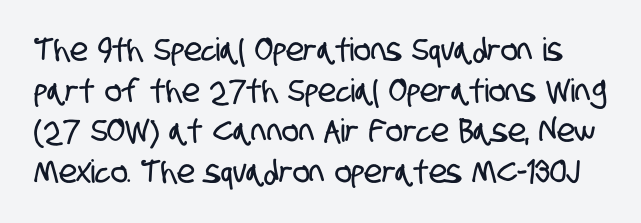
Q: Is the typeface a serif or a sans-serif typeface? A: Sans-serif.
Q: Is the text underlined? A: No.
Q: Is the spacing between letters normal or unusually wide? A: Normal.
Q: Is the spacing between lines tight, normal or loose? A: Normal.
Q: Width (condensed, normal, or wide)? A: Condensed.
Q: Stroke contrast? A: Low.
Q: x-height? A: Large.
Q: Monospaced? A: No.
